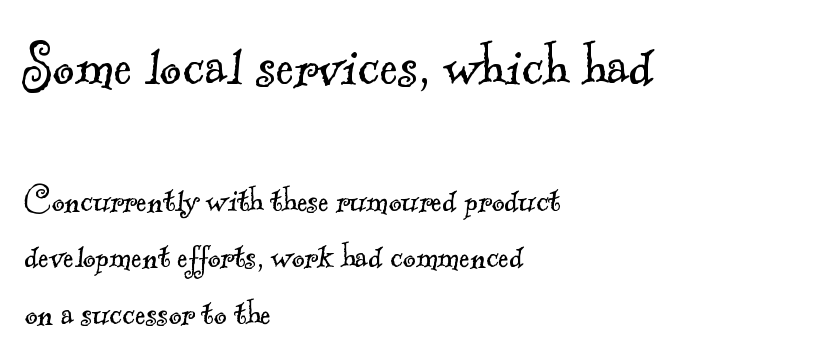
{"serif": "yes", "bold": "no", "weight": "light", "width": "normal", "x_height": "small", "monospaced": "no", "underline": "no", "align": "left", "line_spacing": "normal", "line_spacing_ratio": 1.44, "letter_spacing": "normal", "letter_spacing_em": 0.0, "larger_block": "first", "size_ratio": 1.74, "glyph_px": 68}
